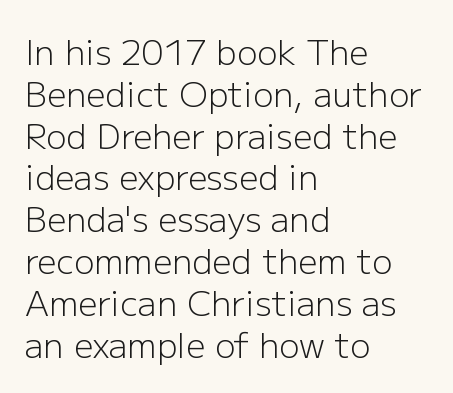
Q: Is the text bold? A: No.
Q: Is the text italic (slanted)? A: No, it is upright.
Q: Is the typeface a serif or a sans-serif typeface? A: Sans-serif.
Q: Is the text underlined? A: No.
Q: How is the paragraph aligned? A: Left-aligned.
Q: Is the spacing between letters normal or unusually wide? A: Normal.
Q: Width (condensed, normal, or wide)? A: Normal.
Q: Stroke contrast? A: Low.
Q: x-height? A: Medium.
Q: Monospaced? A: No.
